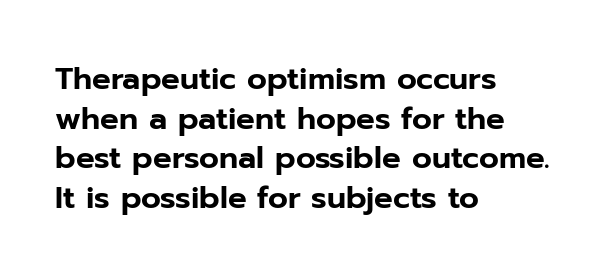
The space beneath each line is pristine and unruled. Tracking here is standard; glyphs follow each other at the usual distance. Each new line begins a customary step beneath the previous one. Do the characters align in a grid? No, the font is proportional. Rendered with straight, roman letterforms. This sample is left-justified, so line endings fall wherever the words run out.
